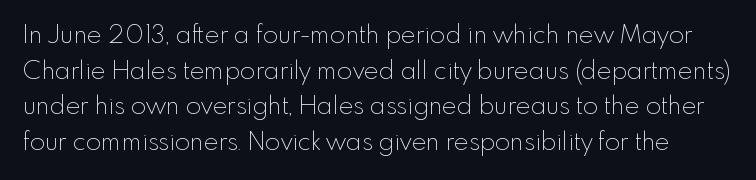
The image shows 25 px text type, upright; set normal line spacing (1.43x), normal letter spacing, not underlined.
